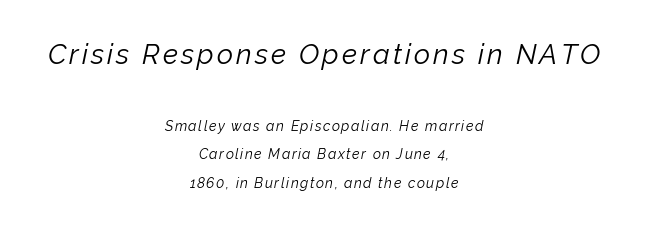
Compared with a typical body face, this is equally light or lighter still. Would a proofreader flag this as italicized? Yes. Do the characters align in a grid? No, the font is proportional. Words float on clear page, feet unadorned.
